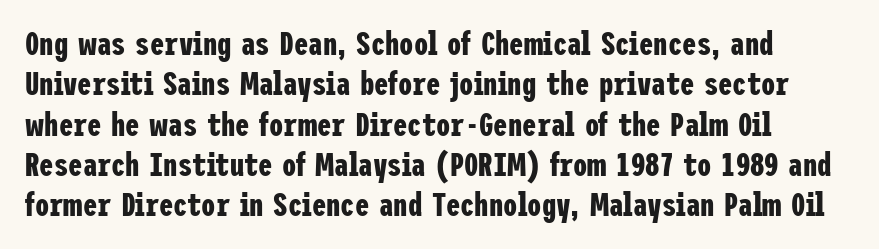
{"serif": "no", "italic": "no", "bold": "yes", "weight": "bold", "width": "condensed", "stroke_contrast": "low", "x_height": "medium", "underline": "no", "line_spacing": "normal", "line_spacing_ratio": 1.26, "letter_spacing": "normal", "letter_spacing_em": 0.0, "glyph_px": 32}
